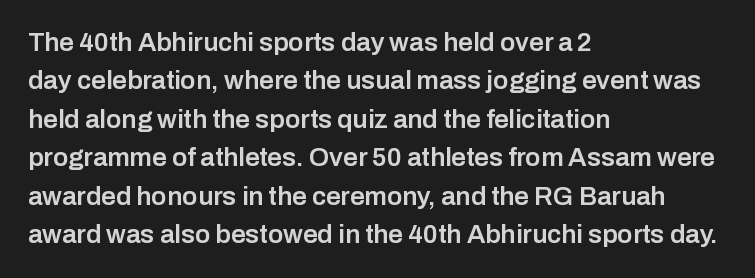
The image shows 26 px text type, upright; set left-aligned, normal line spacing (1.48x), normal letter spacing, not underlined.
